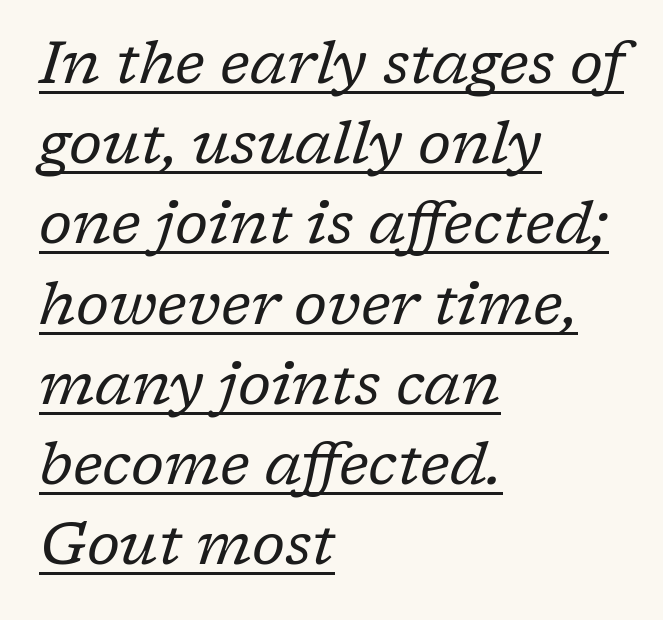
Q: Is the text bold? A: No.
Q: Is the text italic (slanted)? A: Yes, it leans right by about 17 degrees.
Q: Is the typeface a serif or a sans-serif typeface? A: Serif.
Q: Is the text underlined? A: Yes.
Q: How is the paragraph aligned? A: Left-aligned.
Q: Is the spacing between letters normal or unusually wide? A: Normal.
Q: Is the spacing between lines tight, normal or loose? A: Normal.
Q: Width (condensed, normal, or wide)? A: Normal.
Q: Stroke contrast? A: Low.
Q: x-height? A: Medium.
Q: Monospaced? A: No.
